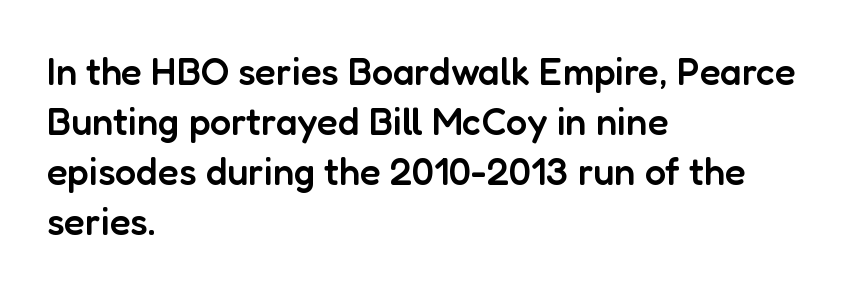
{"serif": "no", "italic": "no", "bold": "semi", "weight": "semibold", "width": "normal", "stroke_contrast": "low", "x_height": "medium", "monospaced": "no", "underline": "no", "align": "left", "line_spacing": "normal", "line_spacing_ratio": 1.32, "letter_spacing": "normal", "letter_spacing_em": 0.0, "glyph_px": 38}
